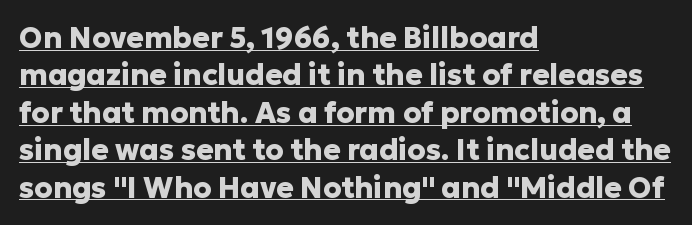
There is no visible air inserted between adjacent glyphs. Proportional: the letters do not fall into vertical columns. The rag falls on the right side of this text block. The rendering uses a moderate line-height, typical for paragraphs. This is the regular roman posture of the typeface. Typographically, this falls in the sans-serif category.
